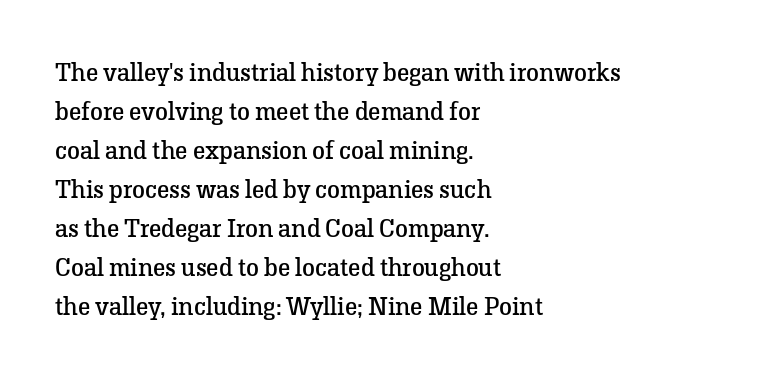
Q: Is the text bold? A: No.
Q: Is the text italic (slanted)? A: No, it is upright.
Q: Is the text underlined? A: No.
Q: How is the paragraph aligned? A: Left-aligned.
Q: Is the spacing between letters normal or unusually wide? A: Normal.
Q: Is the spacing between lines tight, normal or loose? A: Normal.
